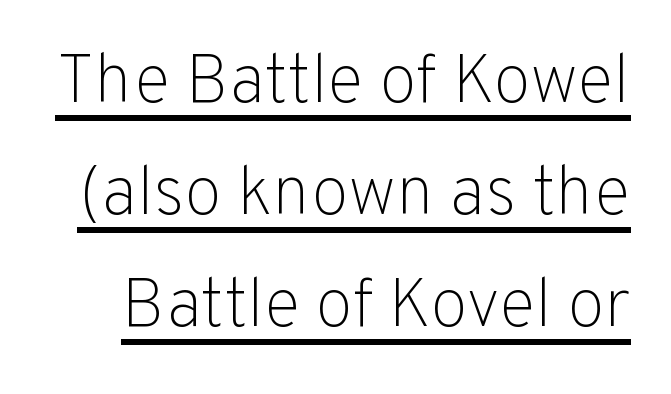
{"serif": "no", "italic": "no", "bold": "no", "weight": "light", "width": "normal", "stroke_contrast": "low", "x_height": "medium", "monospaced": "no", "underline": "yes", "line_spacing": "normal", "line_spacing_ratio": 1.62, "letter_spacing": "normal", "letter_spacing_em": 0.0, "glyph_px": 69}
